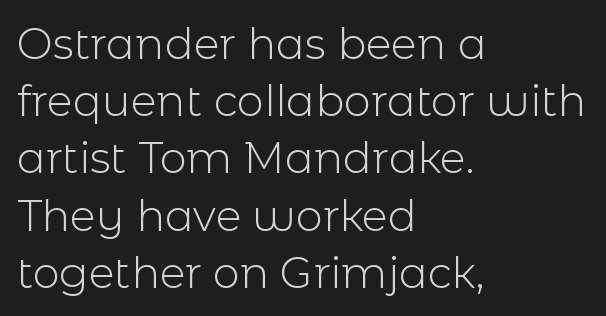
Q: Is the text bold? A: No.
Q: Is the text italic (slanted)? A: No, it is upright.
Q: Is the typeface a serif or a sans-serif typeface? A: Sans-serif.
Q: Is the text underlined? A: No.
Q: How is the paragraph aligned? A: Left-aligned.
Q: Is the spacing between letters normal or unusually wide? A: Normal.
Q: Is the spacing between lines tight, normal or loose? A: Normal.
Q: Width (condensed, normal, or wide)? A: Normal.
Q: x-height? A: Medium.
Q: Monospaced? A: No.
